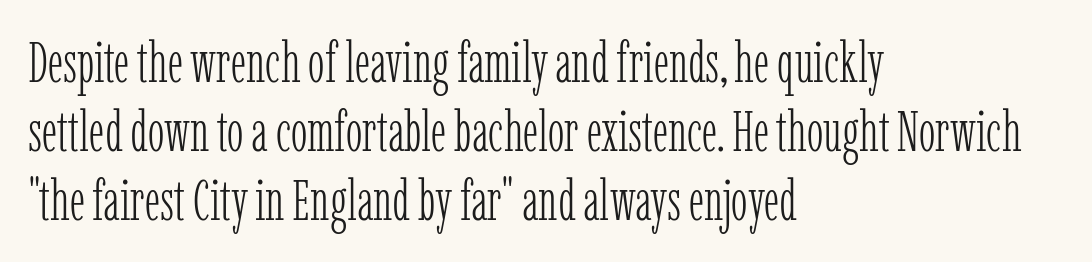
{"serif": "yes", "italic": "no", "bold": "no", "weight": "light", "width": "condensed", "stroke_contrast": "low", "x_height": "medium", "monospaced": "no", "underline": "no", "align": "left", "line_spacing_ratio": 1.23, "letter_spacing": "normal", "letter_spacing_em": 0.0, "glyph_px": 56}
